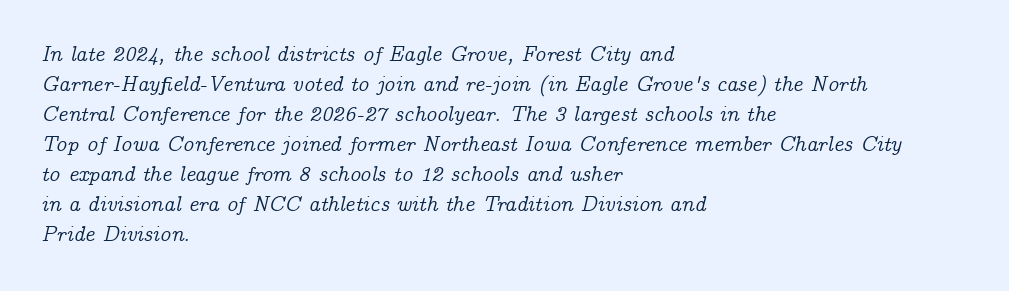
The typesetter chose a ragged-right arrangement here. Letter spacing: default. Descender tails drop into unmarked territory. An italicized treatment has been applied to the whole sample. Is there much room between lines? A standard amount, neither cramped nor airy.
